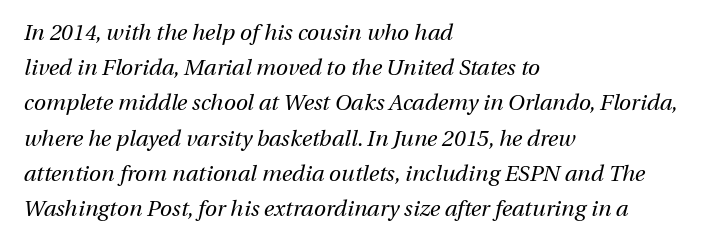
If you drew a line through each stem, it would be angled. The lines are quadded left. The rendering uses a moderate line-height, typical for paragraphs. No chunkiness to these letters — they're not bold.
